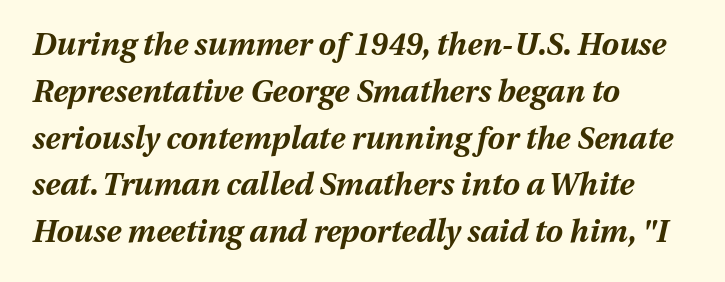
The line texture is even and compact thanks to regular tracking. The lines are quadded left. The glyphs are unaccompanied by any horizontal stroke below them. Regular leading. These lines are rendered in a variable-pitch font. These words are printed bold, with thick strokes throughout.
